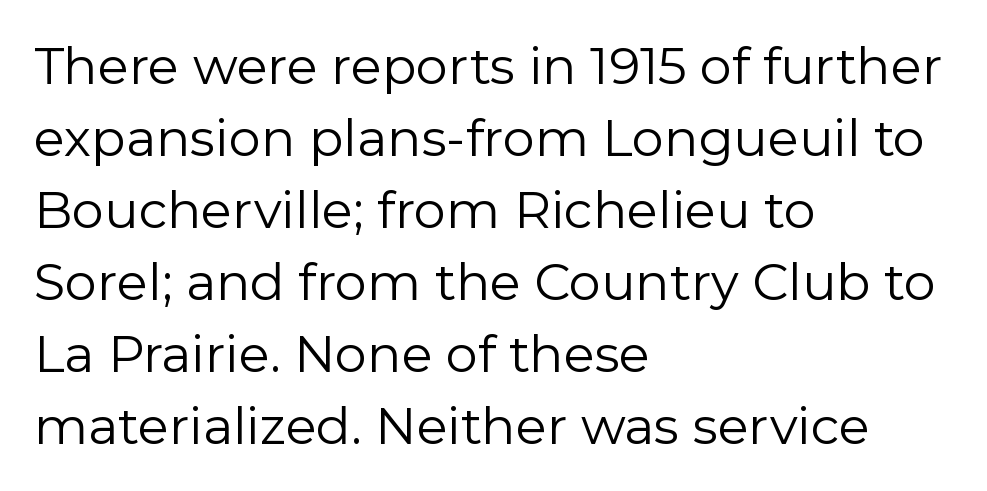
{"serif": "no", "italic": "no", "bold": "no", "weight": "regular", "width": "normal", "stroke_contrast": "low", "x_height": "medium", "monospaced": "no", "underline": "no", "align": "left", "line_spacing": "normal", "line_spacing_ratio": 1.41, "letter_spacing": "normal", "letter_spacing_em": 0.0, "glyph_px": 51}
